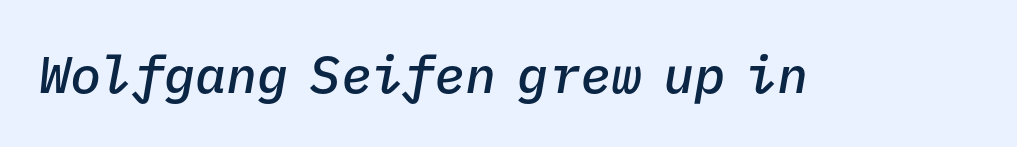
The image shows 52 px semibold type, italic (leaning right), monospaced; set normal letter spacing, not underlined; low stroke contrast and a medium x-height.
